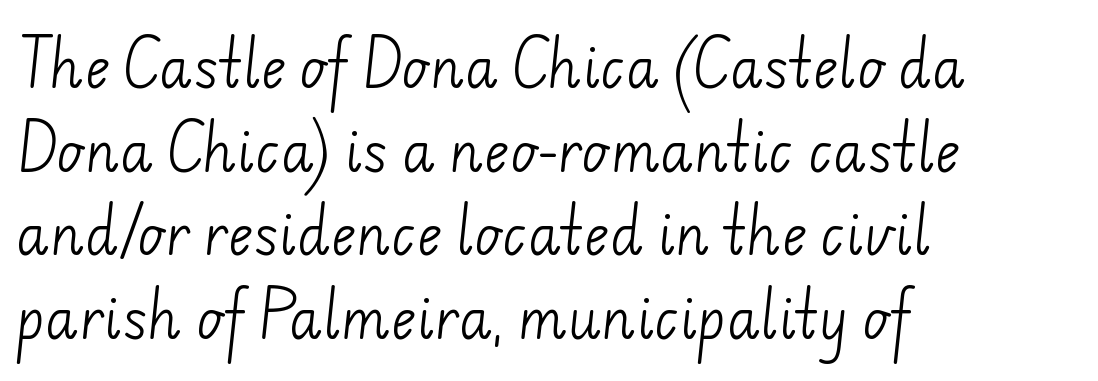
{"serif": "no", "bold": "no", "weight": "light", "width": "normal", "stroke_contrast": "low", "x_height": "small", "monospaced": "no", "underline": "no", "align": "left", "line_spacing": "normal", "line_spacing_ratio": 1.55, "letter_spacing": "normal", "letter_spacing_em": 0.0, "glyph_px": 54}
